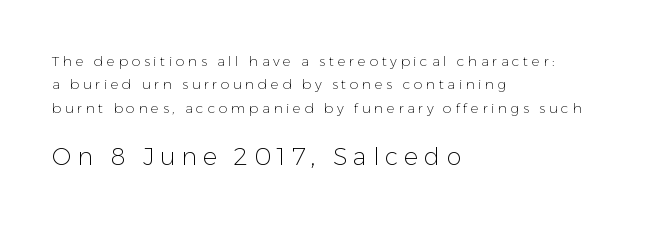
{"italic": "no", "bold": "no", "underline": "no", "align": "left", "line_spacing": "normal", "line_spacing_ratio": 1.67, "letter_spacing": "wide", "letter_spacing_em": 0.25, "larger_block": "second", "size_ratio": 1.71, "glyph_px": 24}
